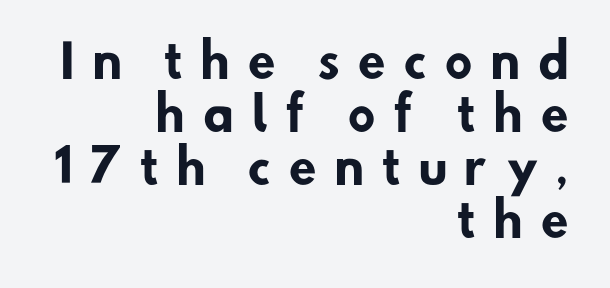
The image shows 46 px heavy sans-serif type; set right-aligned, tight line spacing (1.15x), unusually wide letter spacing (+0.36 em), not underlined; low stroke contrast and a small x-height.
